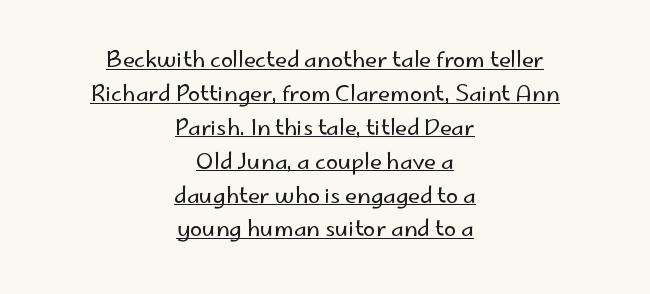
Q: Is the text bold? A: No.
Q: Is the text italic (slanted)? A: No, it is upright.
Q: Is the text underlined? A: Yes.
Q: How is the paragraph aligned? A: Centered.
Q: Is the spacing between letters normal or unusually wide? A: Normal.
Q: Is the spacing between lines tight, normal or loose? A: Normal.
